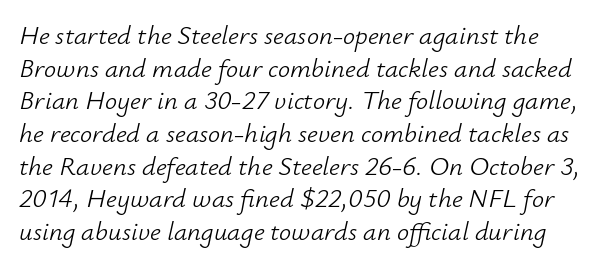
The image shows 27 px text type, italic (leaning right); set line spacing 1.21x, normal letter spacing, not underlined.
